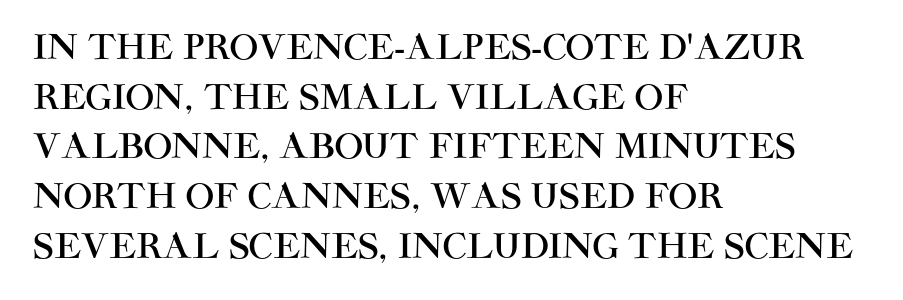
{"serif": "no", "italic": "no", "width": "normal", "stroke_contrast": "high", "x_height": "large", "monospaced": "no", "underline": "no", "align": "left", "line_spacing": "normal", "line_spacing_ratio": 1.46, "letter_spacing": "normal", "letter_spacing_em": 0.0, "glyph_px": 34}
